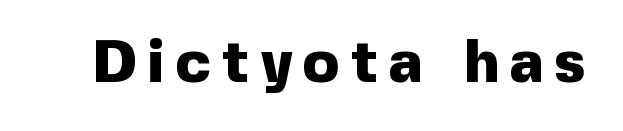
Q: Is the text bold? A: Yes.
Q: Is the text italic (slanted)? A: No, it is upright.
Q: Is the typeface a serif or a sans-serif typeface? A: Sans-serif.
Q: Is the text underlined? A: No.
Q: Width (condensed, normal, or wide)? A: Normal.
Q: x-height? A: Medium.
Q: Monospaced? A: No.
